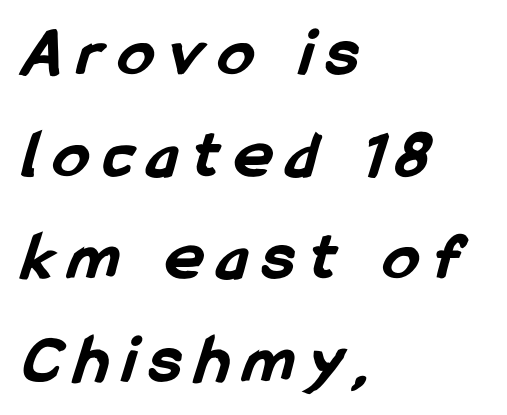
The passage shown is emphatically bold. The passage is arranged the way most books set body copy — flush left. Compared with typical paragraphs, the rows here are spaced about the same. The baseline area is clear.
